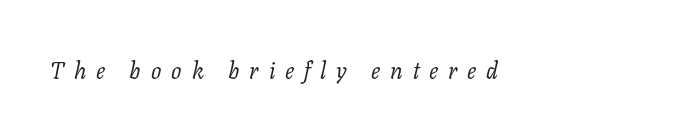
Q: Is the text bold? A: No.
Q: Is the text italic (slanted)? A: Yes, it leans right by about 11 degrees.
Q: Is the text underlined? A: No.
Q: Is the spacing between letters normal or unusually wide? A: Unusually wide.
